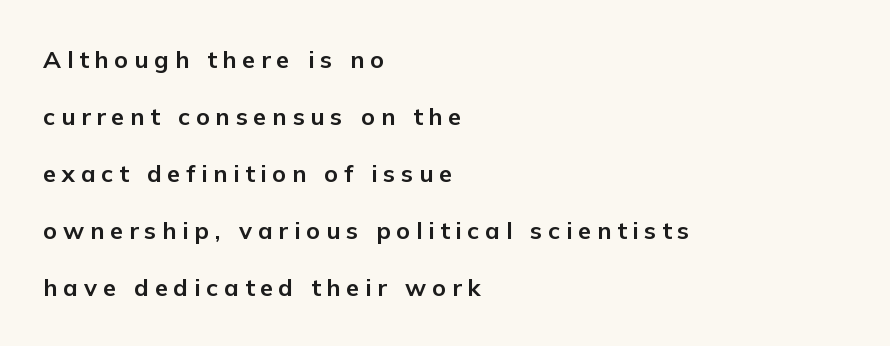
Spacing between characters has been opened up far beyond the box default. Visually the block forms a straight wall on the left and a jagged coastline on the right. Rendered with straight, roman letterforms. Beneath every word, the page is bare. Does the weight exceed regular? Yes, all the way to bold.
